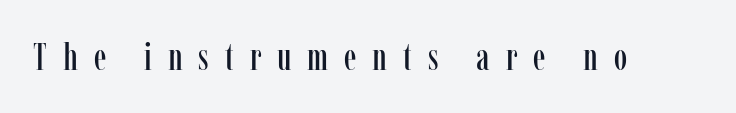
{"serif": "yes", "italic": "no", "width": "condensed", "stroke_contrast": "low", "x_height": "medium", "monospaced": "no", "underline": "no", "letter_spacing": "wide", "letter_spacing_em": 0.42, "glyph_px": 38}
